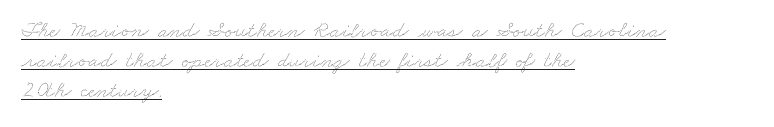
{"underline": "yes", "align": "left", "line_spacing": "normal", "line_spacing_ratio": 1.31, "letter_spacing": "normal", "letter_spacing_em": 0.0, "glyph_px": 23}
